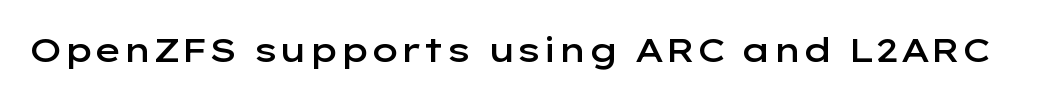
Q: Is the text bold? A: Semi-bold.
Q: Is the text italic (slanted)? A: No, it is upright.
Q: Is the typeface a serif or a sans-serif typeface? A: Sans-serif.
Q: Is the text underlined? A: No.
Q: Is the spacing between letters normal or unusually wide? A: Normal.
Q: Width (condensed, normal, or wide)? A: Wide.
Q: Stroke contrast? A: Low.
Q: x-height? A: Medium.
Q: Monospaced? A: No.
